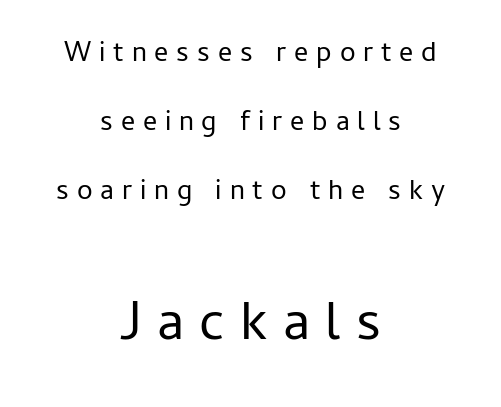
The image shows 55 px regular-weight sans-serif type, upright; set centered, loose line spacing (2.46x), unusually wide letter spacing (+0.28 em), not underlined; the second (bottom) block is 1.96x larger; low stroke contrast and a medium x-height.
